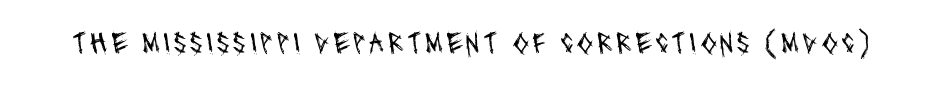
{"serif": "no", "bold": "no", "weight": "regular", "width": "condensed", "stroke_contrast": "medium", "x_height": "large", "monospaced": "no", "underline": "no", "glyph_px": 30}
